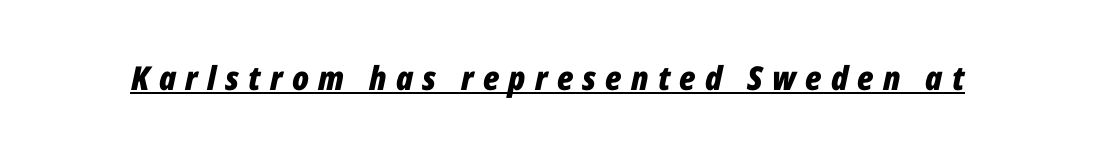
{"italic": "yes", "lean": "right", "slant_degrees": 12, "bold": "yes", "weight": "bold", "width": "condensed", "stroke_contrast": "low", "x_height": "medium", "monospaced": "no", "underline": "yes", "letter_spacing": "wide", "letter_spacing_em": 0.28, "glyph_px": 33}
